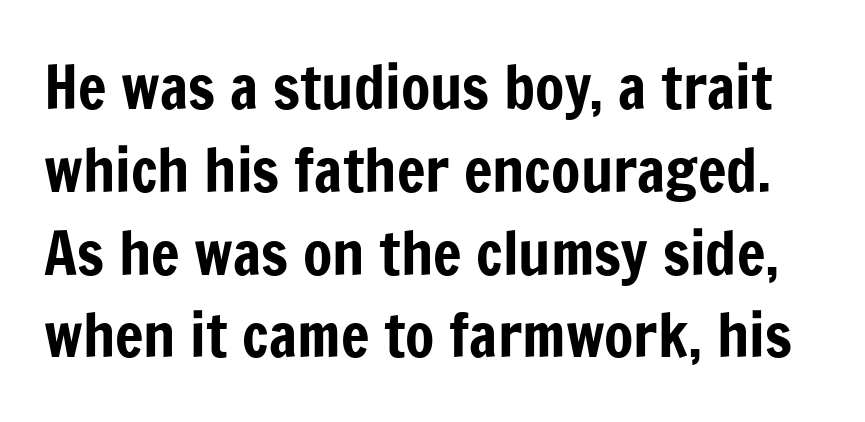
{"serif": "no", "italic": "no", "width": "condensed", "stroke_contrast": "low", "x_height": "medium", "monospaced": "no", "underline": "no", "line_spacing": "normal", "line_spacing_ratio": 1.38, "letter_spacing": "normal", "letter_spacing_em": 0.0, "glyph_px": 60}
